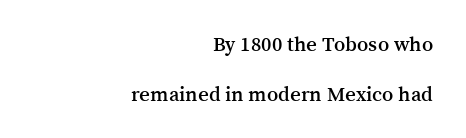
Type without underlining. Where is the straight margin? On the right. The leading is generous, giving the passage an open texture. You could call the tracking neutral — neither tight nor loose.
